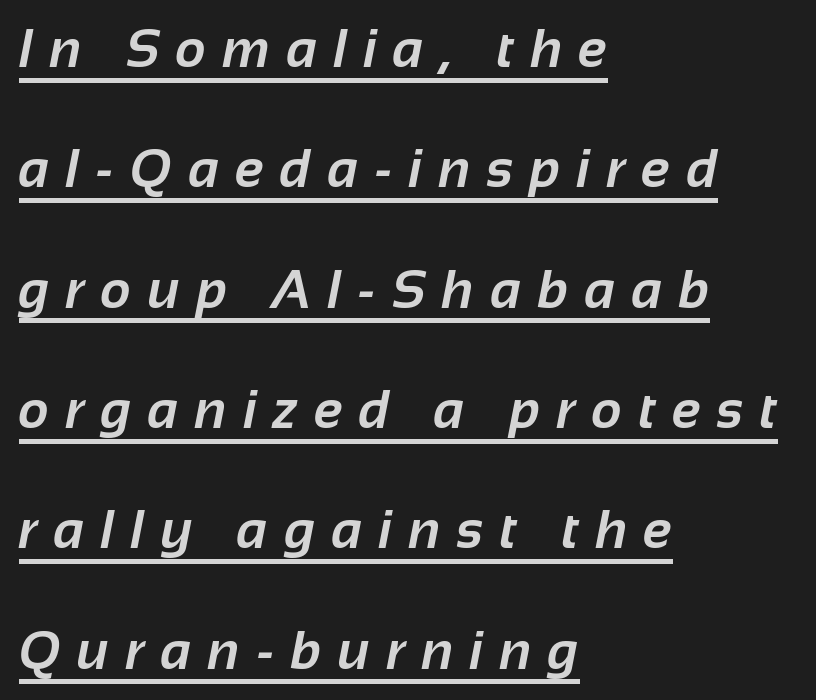
Q: Is the text bold? A: Yes.
Q: Is the typeface a serif or a sans-serif typeface? A: Sans-serif.
Q: Is the text underlined? A: Yes.
Q: How is the paragraph aligned? A: Left-aligned.
Q: Is the spacing between letters normal or unusually wide? A: Unusually wide.
Q: Is the spacing between lines tight, normal or loose? A: Loose.
Q: Width (condensed, normal, or wide)? A: Normal.
Q: Stroke contrast? A: Low.
Q: x-height? A: Medium.
Q: Monospaced? A: No.
